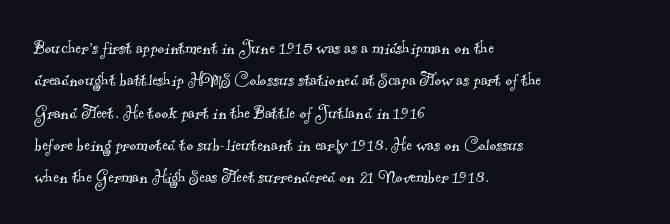
Q: Is the text bold? A: No.
Q: Is the text underlined? A: No.
Q: How is the paragraph aligned? A: Left-aligned.
Q: Is the spacing between letters normal or unusually wide? A: Normal.
Q: Is the spacing between lines tight, normal or loose? A: Normal.
